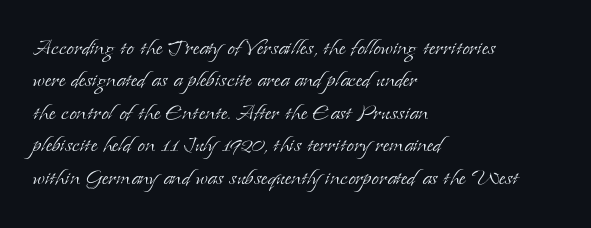
The image shows 27 px text type; set left-aligned, line spacing 1.2x, normal letter spacing, not underlined.
